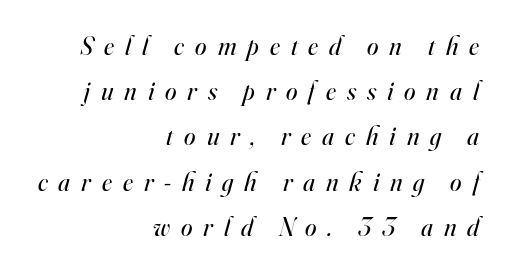
The baseline area is clear. This sample uses expanded letter spacing, leaving extra air between glyphs. Ink coverage per letter is moderate at most. Style check: oblique. Horizontal alignment here is rightward, an uncommon choice for prose.
